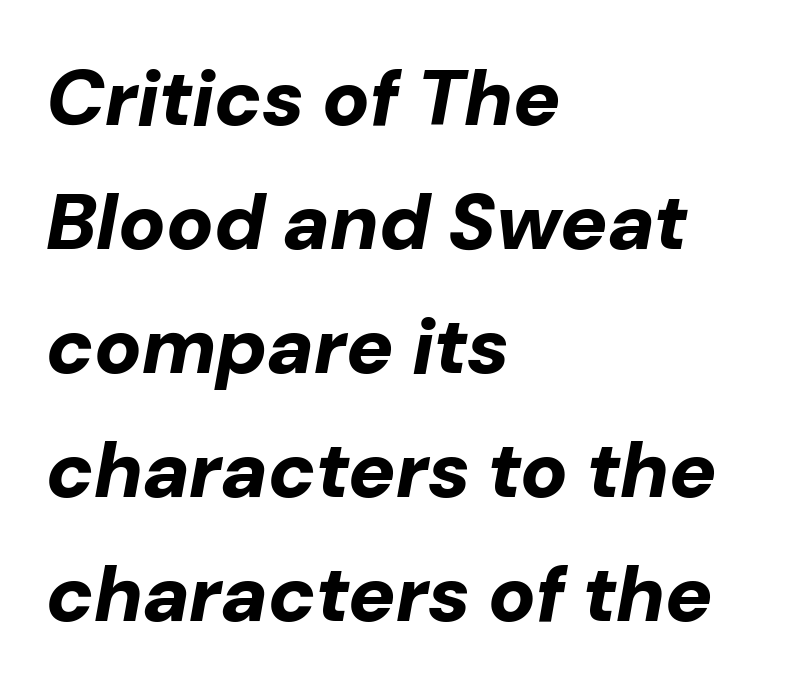
{"italic": "yes", "lean": "right", "slant_degrees": 10, "bold": "yes", "weight": "bold", "width": "normal", "stroke_contrast": "low", "x_height": "medium", "monospaced": "no", "underline": "no", "align": "left", "line_spacing": "normal", "line_spacing_ratio": 1.57, "letter_spacing": "normal", "letter_spacing_em": 0.0, "glyph_px": 79}
